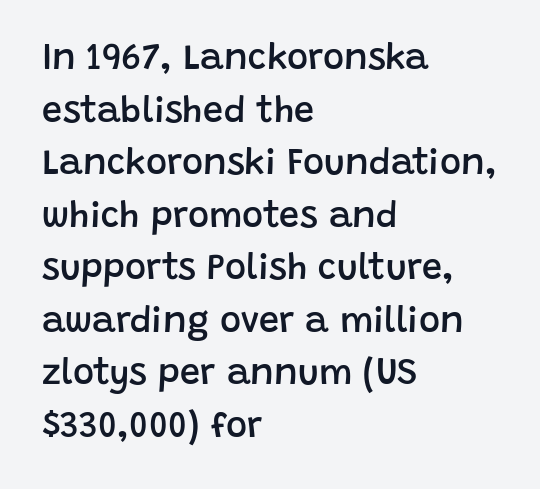
{"serif": "no", "italic": "no", "bold": "semi", "weight": "semibold", "width": "normal", "stroke_contrast": "low", "x_height": "large", "monospaced": "no", "underline": "no", "align": "left", "line_spacing": "normal", "line_spacing_ratio": 1.46, "letter_spacing": "normal", "letter_spacing_em": 0.0, "glyph_px": 36}
